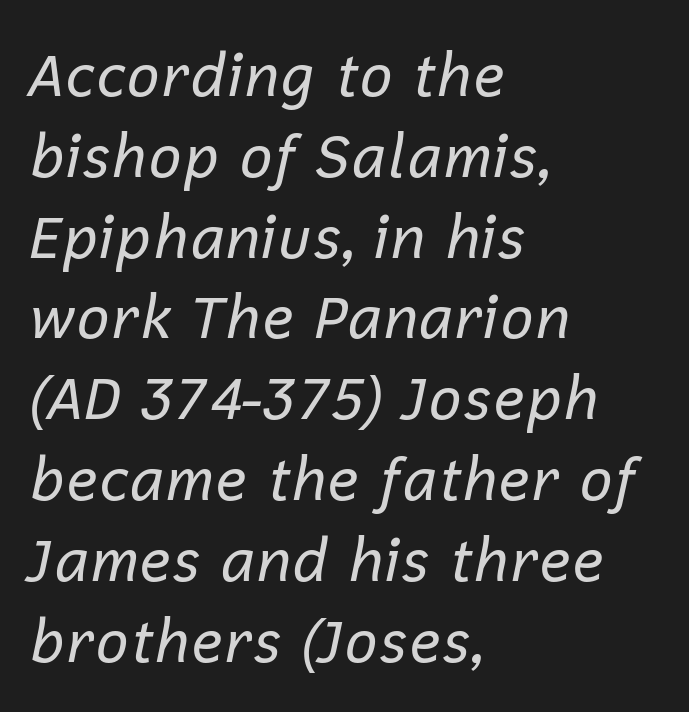
The image shows 59 px regular-weight type, italic (leaning right); set left-aligned, normal line spacing (1.37x), normal letter spacing, not underlined; low stroke contrast and a medium x-height.
